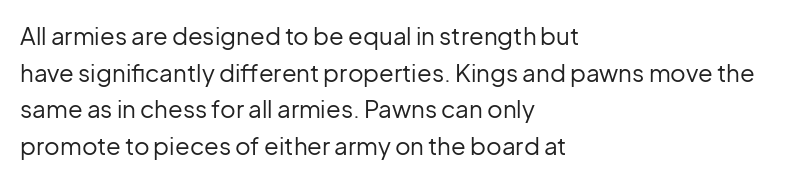
Standard letterfit; no display-style spreading of the glyphs. No chunkiness to these letters — they're not bold. This is roman type, the default non-slanted kind. Does the copy run flush right? No — it runs flush left.
